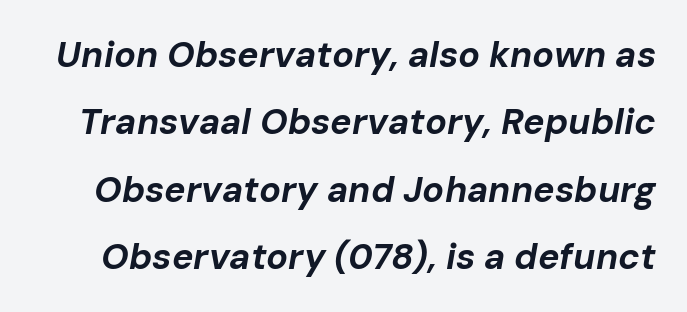
The glyphs have the mass of a bold cut. Notice how the stems are inclined rather than vertical — that's the hallmark of italics. Beneath every word, the page is bare. The face used here is rendered with its standard letterfit. Note the varied advance widths — an 'i' is clearly narrower than an 'm'.
